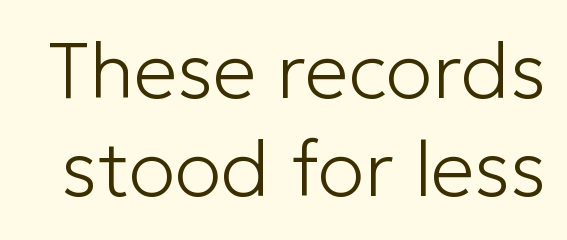
Q: Is the text bold? A: No.
Q: Is the text italic (slanted)? A: No, it is upright.
Q: Is the typeface a serif or a sans-serif typeface? A: Sans-serif.
Q: Is the text underlined? A: No.
Q: Is the spacing between letters normal or unusually wide? A: Normal.
Q: Is the spacing between lines tight, normal or loose? A: Normal.
Q: Width (condensed, normal, or wide)? A: Normal.
Q: Stroke contrast? A: Low.
Q: x-height? A: Medium.
Q: Monospaced? A: No.
